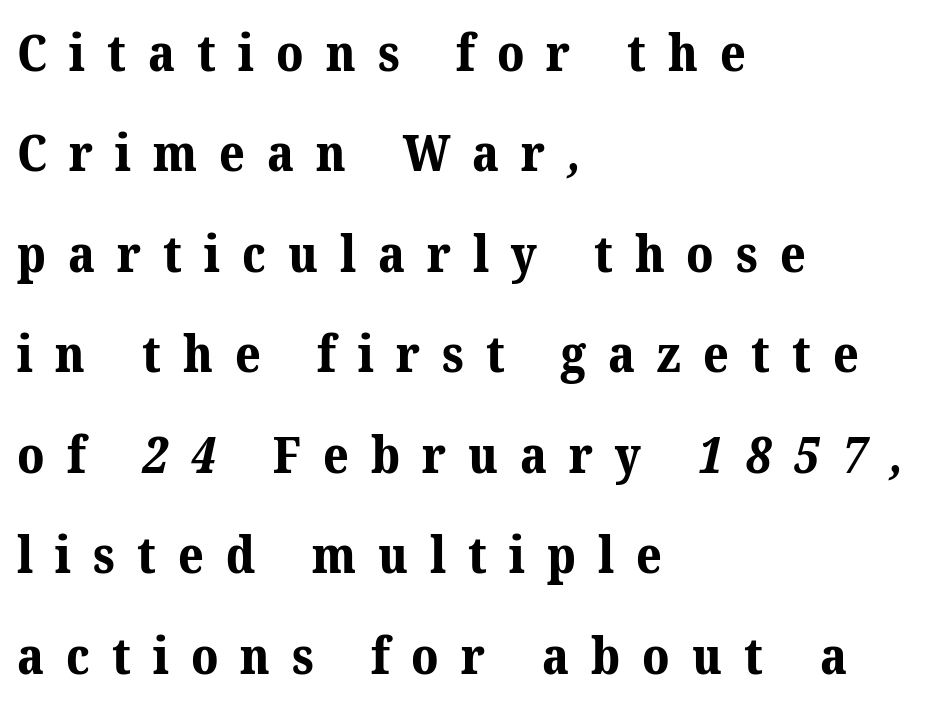
{"serif": "yes", "bold": "yes", "weight": "bold", "width": "normal", "stroke_contrast": "medium", "x_height": "medium", "monospaced": "no", "underline": "no", "align": "left", "line_spacing": "loose", "line_spacing_ratio": 2.01, "letter_spacing": "wide", "letter_spacing_em": 0.44, "glyph_px": 50}
